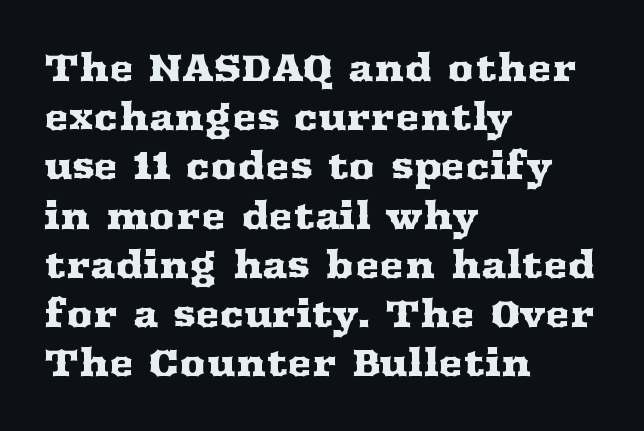
The image shows 37 px wide serif type, upright; set left-aligned, normal line spacing (1.33x), normal letter spacing, not underlined; medium stroke contrast and a medium x-height.
